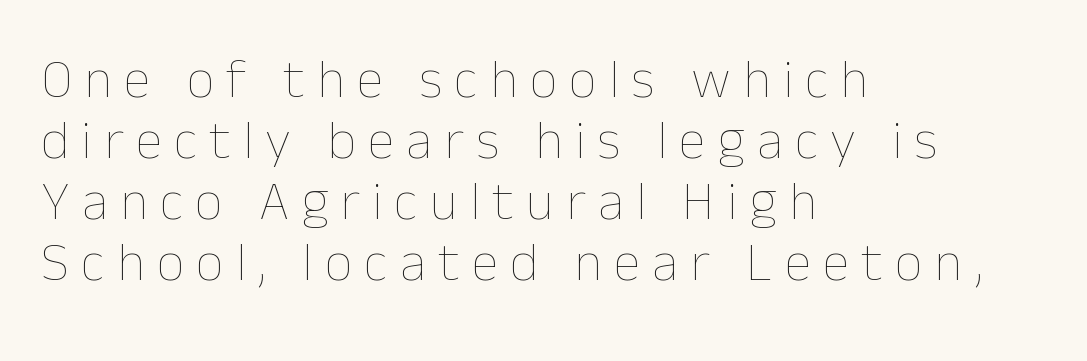
Q: Is the text bold? A: No.
Q: Is the text italic (slanted)? A: No, it is upright.
Q: Is the text underlined? A: No.
Q: How is the paragraph aligned? A: Left-aligned.
Q: Is the spacing between letters normal or unusually wide? A: Unusually wide.
Q: Is the spacing between lines tight, normal or loose? A: Tight.
Q: Width (condensed, normal, or wide)? A: Normal.
Q: Stroke contrast? A: Low.
Q: x-height? A: Medium.
Q: Monospaced? A: No.
